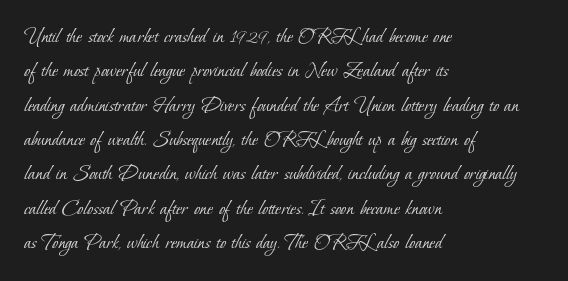
Anything drawn beneath the words? Only blank space. No letter is thick-stroked: the sample isn't bold. Notice how descenders clear the ascenders below comfortably — that's standard leading. A student would call this left alignment; a typographer would say flush left, rag right.
